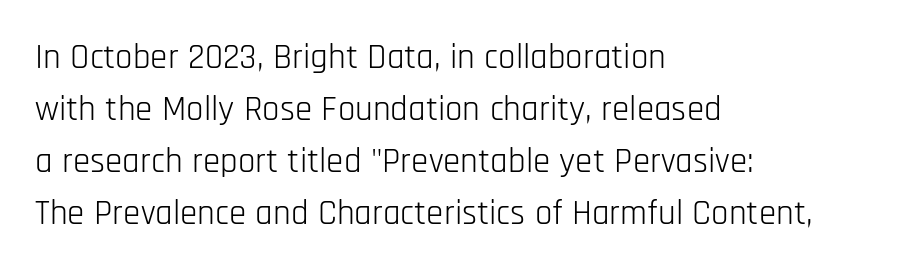
Varying glyph widths throughout — classic text-font behaviour. These glyphs show unthickened strokes, regular width or finer. A student would call this left alignment; a typographer would say flush left, rag right. No extra tracking has been applied to these lines. The space directly below the letters is spotless. Honestly, the row spacing looks completely unremarkable.
